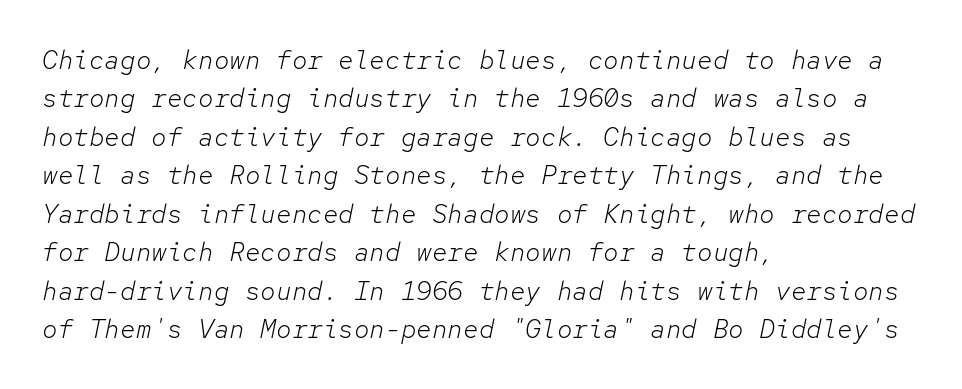
This is not heavy type; no bold has been used. Vertically, the passage feels balanced, rows spaced as you'd expect. Clear beneath every line of the passage. The typesetter chose a ragged-right arrangement here. Is the type slanted? Yes — the strokes lean at a clear angle.
